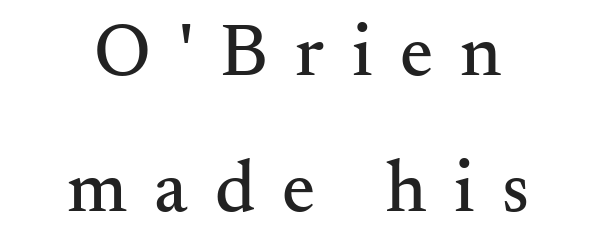
{"serif": "yes", "italic": "no", "width": "normal", "stroke_contrast": "medium", "x_height": "small", "monospaced": "no", "underline": "no", "align": "center", "line_spacing_ratio": 1.84, "letter_spacing": "wide", "letter_spacing_em": 0.37, "glyph_px": 74}
